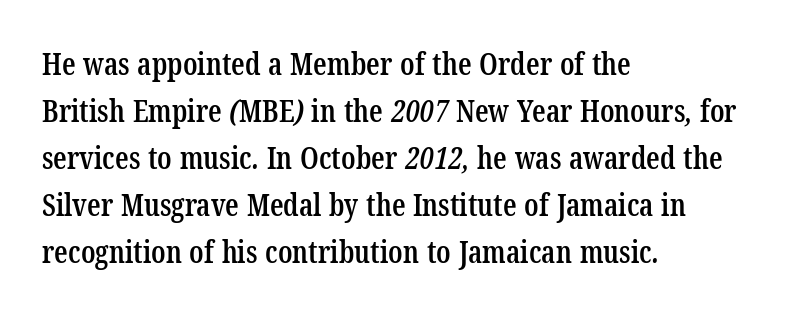
To sum up the face: it has serifs. Spacing verdict: proportional, widths tailored to each character. Notice the strokes are somewhat thickened but not fully heavy: this is a semibold. This block has exactly the height ordinary leading produces. Leftover space on each line is placed entirely after the last word. Glance below the letters and you will spot only blank space.
